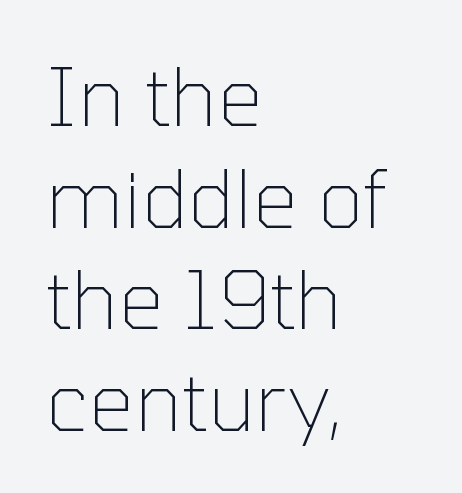
Q: Is the text bold? A: No.
Q: Is the text italic (slanted)? A: No, it is upright.
Q: Is the typeface a serif or a sans-serif typeface? A: Sans-serif.
Q: Is the text underlined? A: No.
Q: How is the paragraph aligned? A: Left-aligned.
Q: Is the spacing between letters normal or unusually wide? A: Normal.
Q: Is the spacing between lines tight, normal or loose? A: Normal.
Q: Width (condensed, normal, or wide)? A: Normal.
Q: Stroke contrast? A: Low.
Q: x-height? A: Medium.
Q: Monospaced? A: No.
